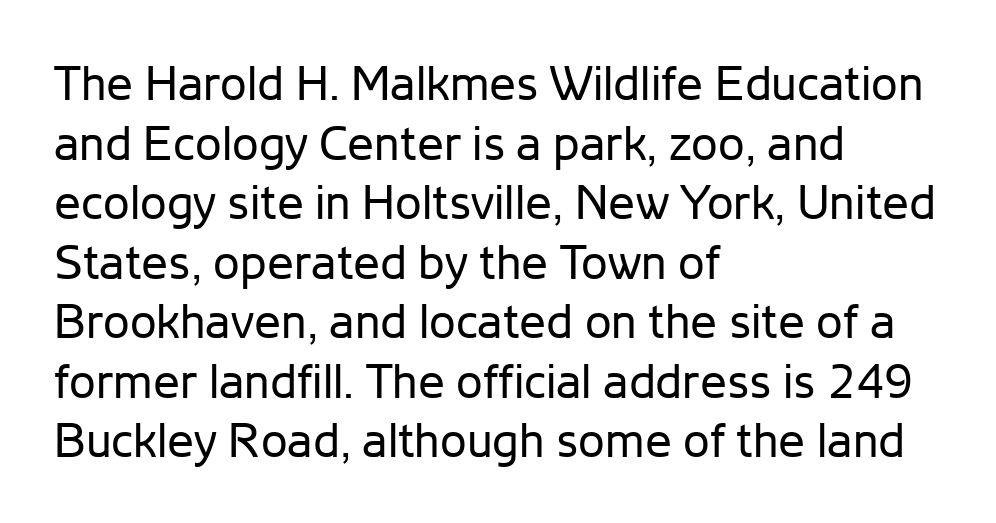
Q: Is the text bold? A: No.
Q: Is the text italic (slanted)? A: No, it is upright.
Q: Is the typeface a serif or a sans-serif typeface? A: Sans-serif.
Q: Is the text underlined? A: No.
Q: How is the paragraph aligned? A: Left-aligned.
Q: Is the spacing between letters normal or unusually wide? A: Normal.
Q: Width (condensed, normal, or wide)? A: Normal.
Q: Stroke contrast? A: Low.
Q: x-height? A: Medium.
Q: Monospaced? A: No.
